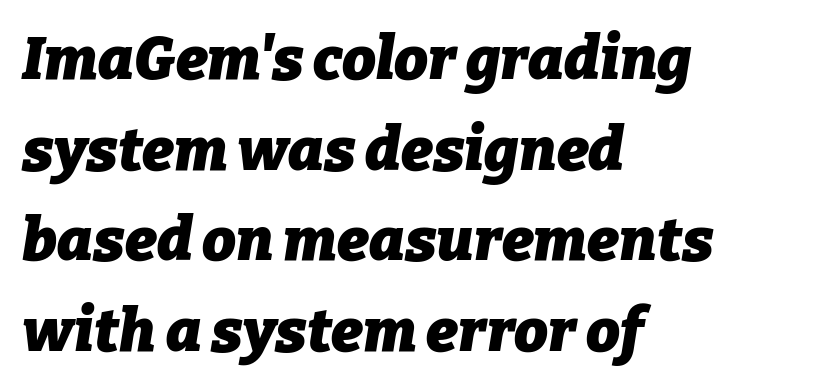
The letters advance in unequal steps, a hallmark of proportional type. Evenly set lines give the paragraph a standard silhouette. Is the type bold? Yes — the strokes are clearly thick and heavy. Glance below the letters and you will spot only blank space. The horizontal fit of the characters is conventional and even. Horizontally, the lines are justified to the leading edge only.
